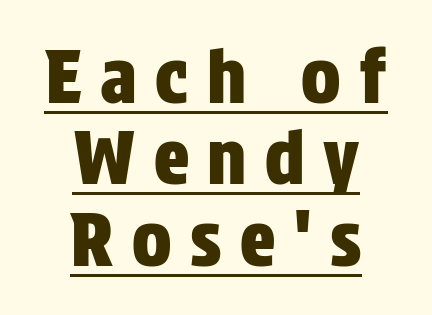
Students, note that the glyphs here are deliberately spaced far apart. Note the varied advance widths — an 'i' is clearly narrower than an 'm'. Observe the absence of serifs on each vertical stroke in this sample. Summary of vertical rhythm: compact, with narrow interline spacing. The paragraph shown floats in the horizontal middle. Underlining? Definitely there.
